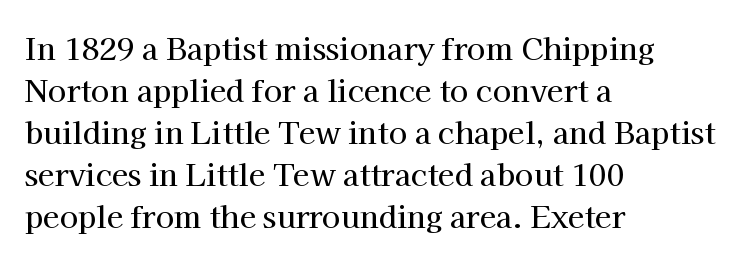
The image shows 30 px serif type, upright; set left-aligned, normal line spacing (1.4x), normal letter spacing, not underlined; high stroke contrast and a medium x-height.
